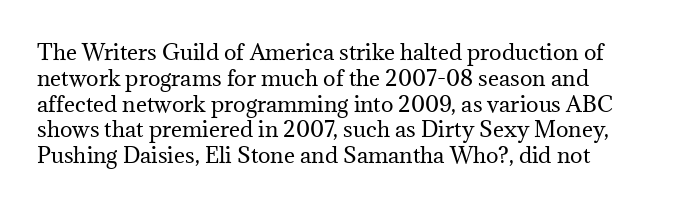
{"italic": "no", "bold": "no", "underline": "no", "line_spacing_ratio": 1.23, "letter_spacing": "normal", "letter_spacing_em": 0.0, "glyph_px": 21}
